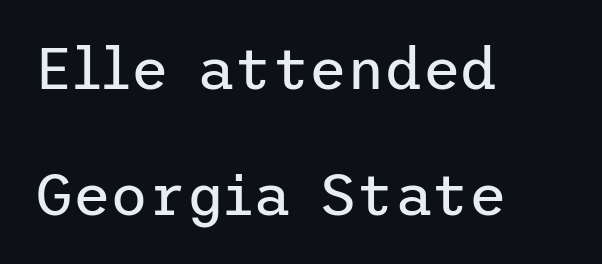
Q: Is the text bold? A: No.
Q: Is the text italic (slanted)? A: No, it is upright.
Q: Is the typeface a serif or a sans-serif typeface? A: Sans-serif.
Q: Is the text underlined? A: No.
Q: How is the paragraph aligned? A: Left-aligned.
Q: Is the spacing between letters normal or unusually wide? A: Normal.
Q: Is the spacing between lines tight, normal or loose? A: Loose.
Q: Width (condensed, normal, or wide)? A: Normal.
Q: Stroke contrast? A: Low.
Q: x-height? A: Medium.
